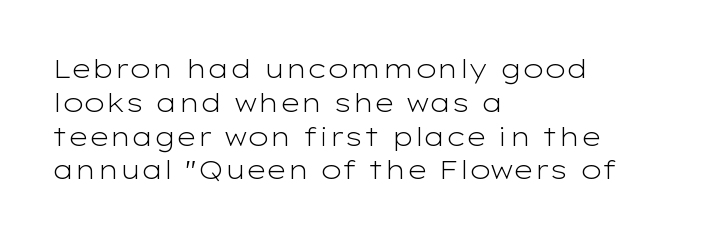
Q: Is the text bold? A: No.
Q: Is the text italic (slanted)? A: No, it is upright.
Q: Is the text underlined? A: No.
Q: How is the paragraph aligned? A: Left-aligned.
Q: Is the spacing between letters normal or unusually wide? A: Normal.
Q: Is the spacing between lines tight, normal or loose? A: Normal.
